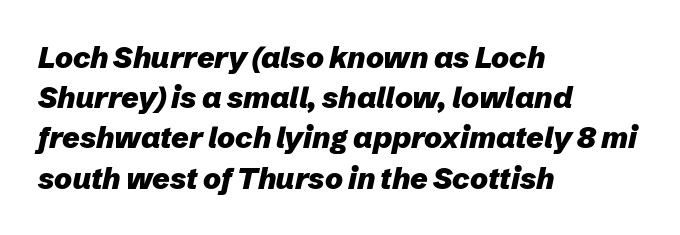
{"italic": "yes", "lean": "right", "slant_degrees": 12, "bold": "yes", "weight": "heavy", "width": "normal", "stroke_contrast": "low", "x_height": "medium", "monospaced": "no", "underline": "no", "align": "left", "line_spacing": "normal", "line_spacing_ratio": 1.34, "letter_spacing": "normal", "letter_spacing_em": 0.0, "glyph_px": 30}
